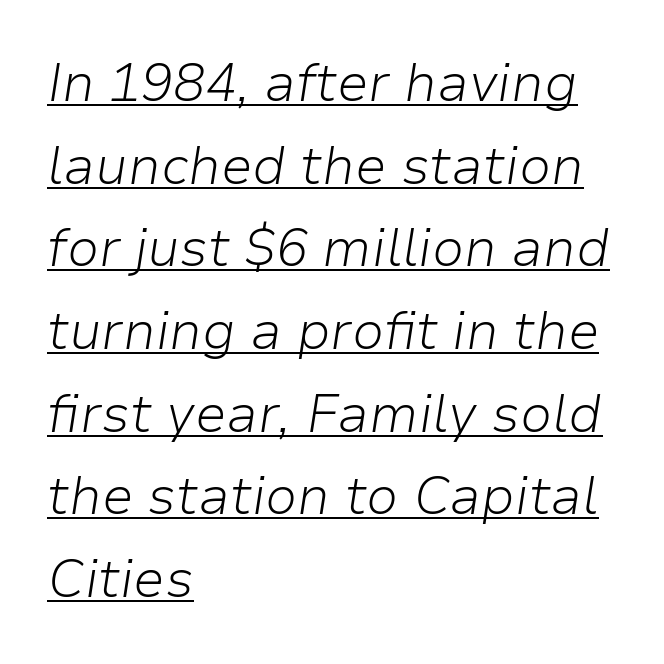
{"italic": "yes", "lean": "right", "slant_degrees": 9, "bold": "no", "weight": "light", "width": "normal", "stroke_contrast": "low", "x_height": "medium", "monospaced": "no", "underline": "yes", "align": "left", "line_spacing": "normal", "line_spacing_ratio": 1.56, "letter_spacing": "normal", "letter_spacing_em": 0.0, "glyph_px": 53}
